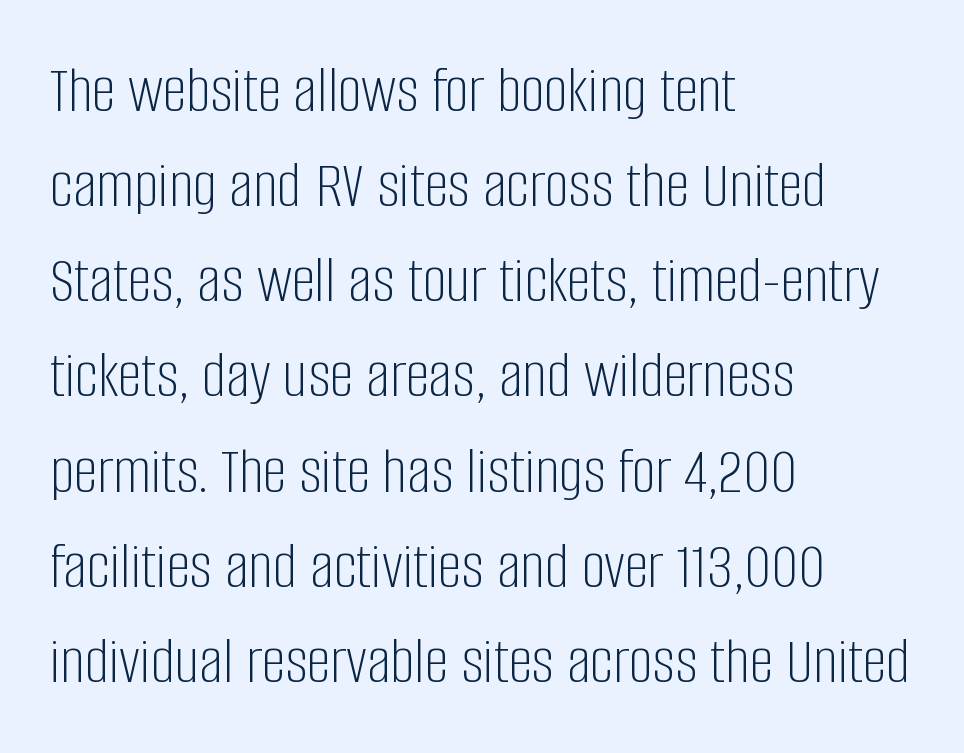
The image shows 67 px light, condensed sans-serif type, upright; set left-aligned, normal line spacing (1.42x), normal letter spacing, not underlined; low stroke contrast and a large x-height.
